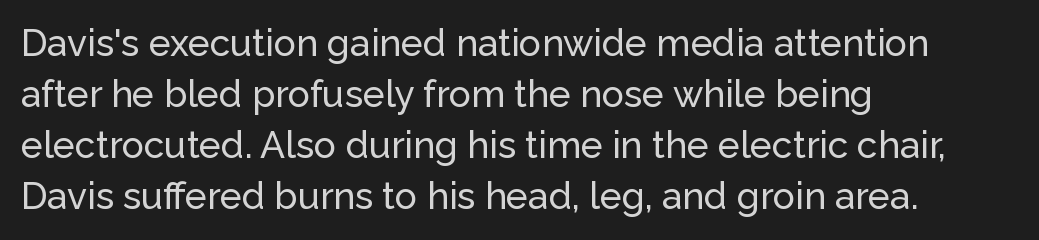
Q: Is the text italic (slanted)? A: No, it is upright.
Q: Is the typeface a serif or a sans-serif typeface? A: Sans-serif.
Q: Is the text underlined? A: No.
Q: How is the paragraph aligned? A: Left-aligned.
Q: Is the spacing between letters normal or unusually wide? A: Normal.
Q: Is the spacing between lines tight, normal or loose? A: Normal.
Q: Width (condensed, normal, or wide)? A: Normal.
Q: Stroke contrast? A: Low.
Q: x-height? A: Medium.
Q: Monospaced? A: No.
